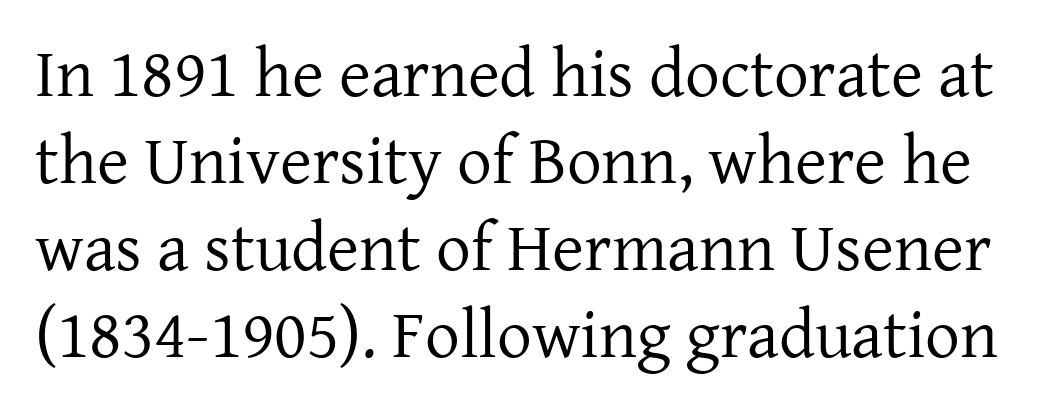
The image shows 69 px regular-weight serif type, upright; set normal line spacing (1.26x), normal letter spacing, not underlined; low stroke contrast and a medium x-height.
